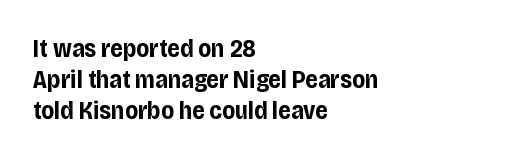
The image shows 25 px bold type, upright; set left-aligned, line spacing 1.24x, normal letter spacing, not underlined.
